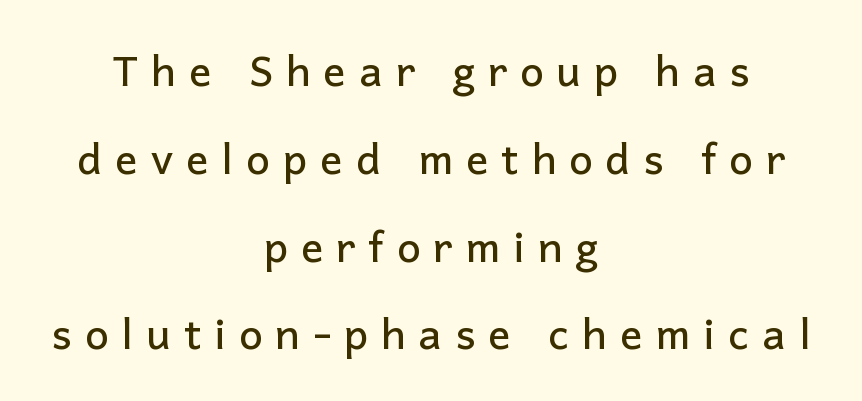
Q: Is the text italic (slanted)? A: No, it is upright.
Q: Is the typeface a serif or a sans-serif typeface? A: Sans-serif.
Q: Is the text underlined? A: No.
Q: How is the paragraph aligned? A: Centered.
Q: Is the spacing between letters normal or unusually wide? A: Unusually wide.
Q: Is the spacing between lines tight, normal or loose? A: Loose.
Q: Width (condensed, normal, or wide)? A: Normal.
Q: Stroke contrast? A: Low.
Q: x-height? A: Medium.
Q: Monospaced? A: No.
